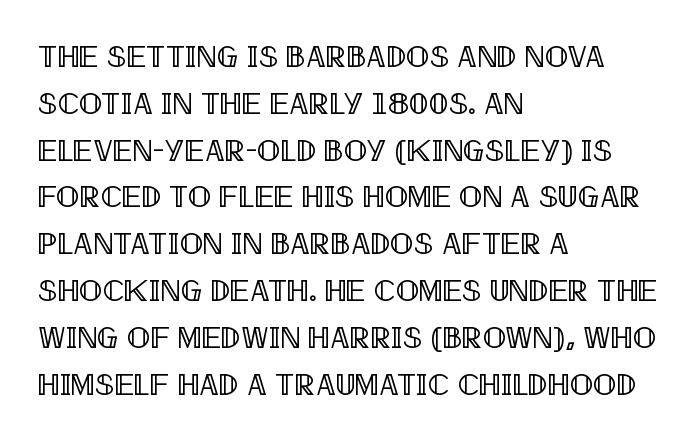
The image shows 31 px condensed type, upright; set left-aligned, normal line spacing (1.51x), normal letter spacing, not underlined; a large x-height.
